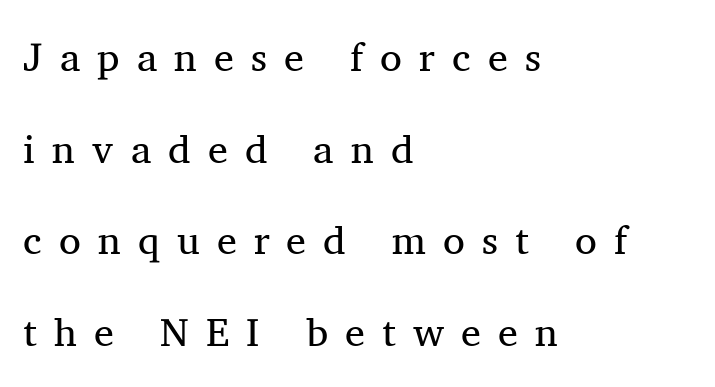
Caption: face not bold, strokes unweighted. This is the regular roman posture of the typeface. Between one letter and the next there's a generous, obvious gap. Is there much room between lines? Yes — plenty of vertical air separates them. Does the type have serifs? Yes, each stem ends in a small foot. These lines stack with their left ends in a neat column.
